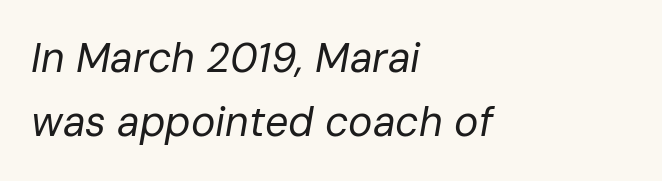
The image shows 41 px regular-weight type, italic (leaning right); set left-aligned, normal line spacing (1.57x), normal letter spacing, not underlined; low stroke contrast and a medium x-height.
